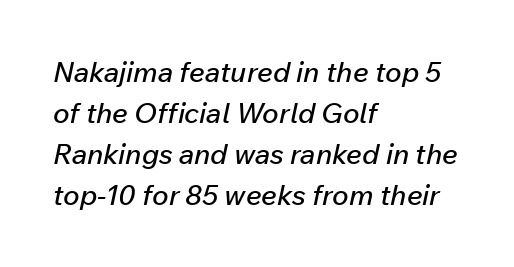
A bare baseline throughout the passage. Tracking here is standard; glyphs follow each other at the usual distance. The glyphs look as if they've been sheared to an angle. Note the varied advance widths — an 'i' is clearly narrower than an 'm'. Honestly, the row spacing looks completely unremarkable.
